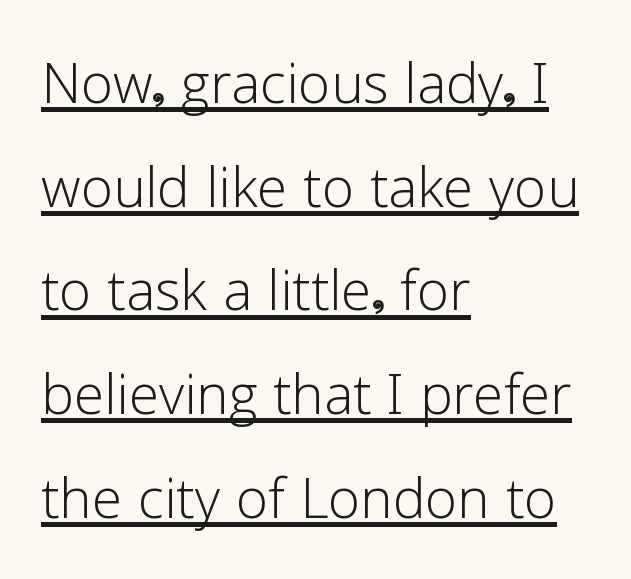
The image shows 73 px light sans-serif type, upright; set left-aligned, normal line spacing (1.42x), normal letter spacing, underlined; low stroke contrast and a medium x-height.
